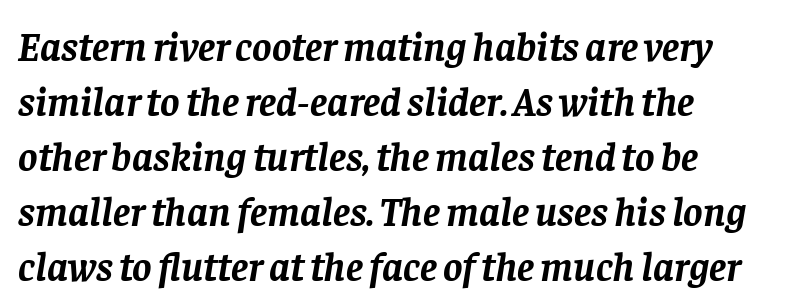
{"serif": "yes", "italic": "yes", "lean": "right", "slant_degrees": 8, "bold": "yes", "weight": "semibold", "width": "normal", "stroke_contrast": "low", "x_height": "large", "monospaced": "no", "underline": "no", "line_spacing": "normal", "line_spacing_ratio": 1.34, "letter_spacing": "normal", "letter_spacing_em": 0.0, "glyph_px": 41}
